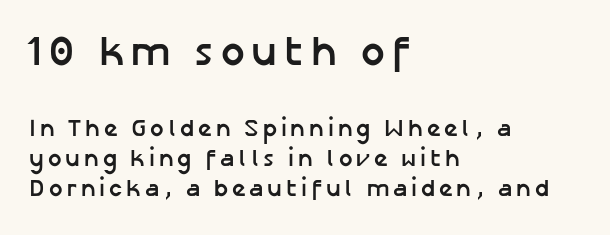
{"serif": "no", "italic": "no", "bold": "yes", "weight": "semibold", "width": "normal", "stroke_contrast": "low", "x_height": "medium", "monospaced": "no", "underline": "no", "align": "left", "line_spacing": "normal", "line_spacing_ratio": 1.25, "larger_block": "first", "size_ratio": 1.75, "glyph_px": 42}
